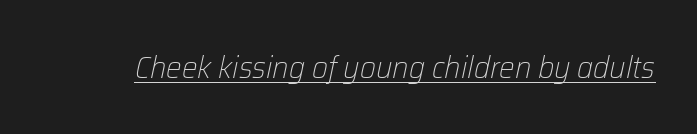
{"italic": "yes", "lean": "right", "slant_degrees": 12, "bold": "no", "weight": "light", "width": "normal", "stroke_contrast": "low", "x_height": "medium", "monospaced": "no", "underline": "yes", "letter_spacing": "normal", "letter_spacing_em": 0.0, "glyph_px": 31}
